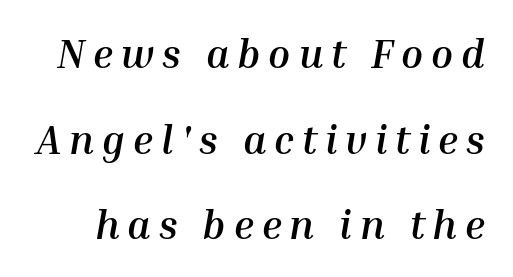
Students, note that the glyphs here are deliberately spaced far apart. The space directly below the letters is spotless. Italic? Definitely — the glyphs are oblique. A great deal of white space separates one row of letters from the next.
